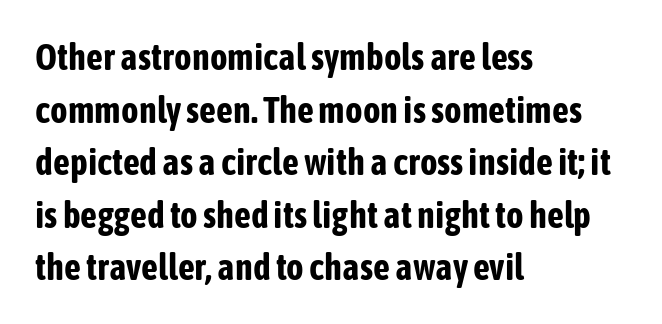
The image shows 37 px bold, condensed sans-serif type, upright; set left-aligned, normal line spacing (1.42x), normal letter spacing, not underlined; low stroke contrast and a medium x-height.
